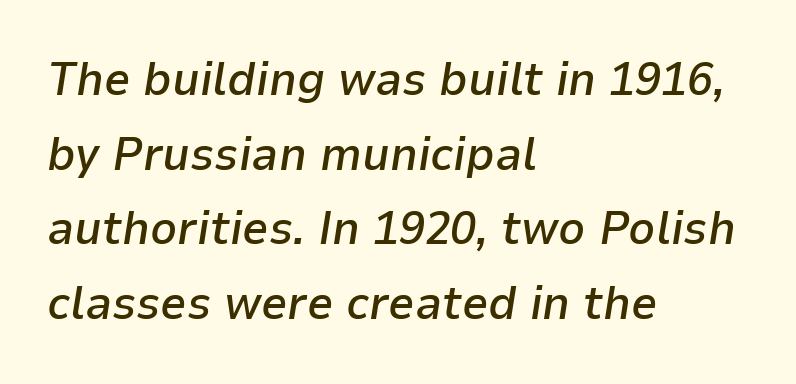
Notice how the stems are inclined rather than vertical — that's the hallmark of italics. Do the characters align in a grid? No, the font is proportional. Evenly set lines give the paragraph a standard silhouette. Clear beneath every line of the passage. Slightly chunky letters — semibold, I'd say, not full bold. The rendering keeps characters at their native spacing.
